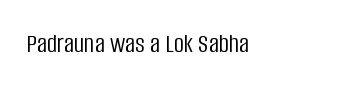
The area under the type is left untouched. The type sits square on the baseline with zero lean. The strokes carry an ordinary text weight at most. Unlike a traditional serif, this face leaves its strokes unadorned. The rendering keeps characters at their native spacing. The face used here is proportionally spaced, like ordinary book or web type.
